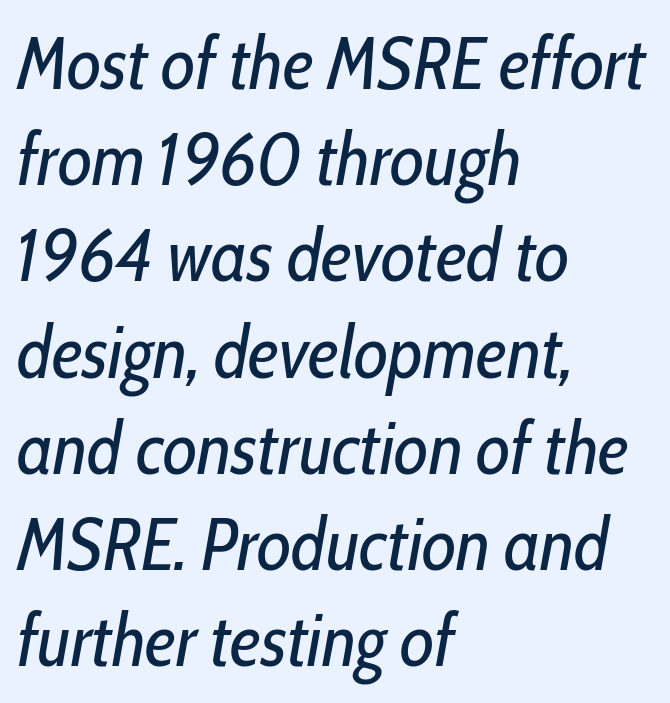
Q: Is the text bold? A: No.
Q: Is the text italic (slanted)? A: Yes, it leans right by about 10 degrees.
Q: Is the text underlined? A: No.
Q: How is the paragraph aligned? A: Left-aligned.
Q: Is the spacing between letters normal or unusually wide? A: Normal.
Q: Is the spacing between lines tight, normal or loose? A: Normal.
Q: Width (condensed, normal, or wide)? A: Condensed.
Q: Stroke contrast? A: Low.
Q: x-height? A: Medium.
Q: Monospaced? A: No.
